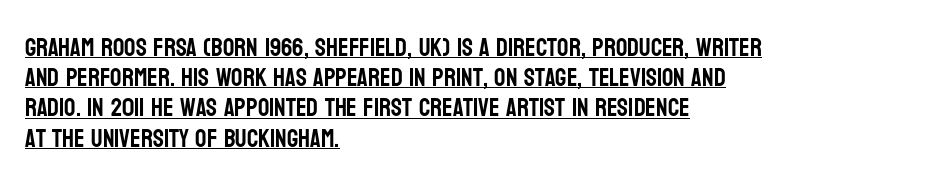
Decoration check: the copy is underlined. Each line starts at the same left margin while the right side varies. Standard letterfit; no display-style spreading of the glyphs. Characters remain perfectly vertical along every line.
